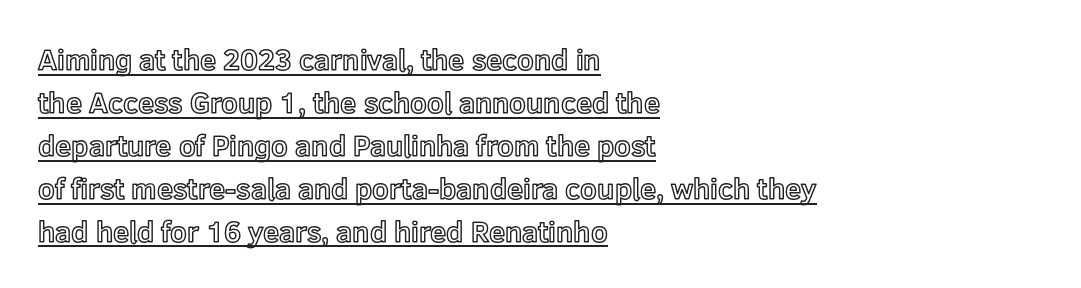
The image shows 29 px text type, upright; set left-aligned, normal line spacing (1.48x), normal letter spacing, underlined; a medium x-height.
